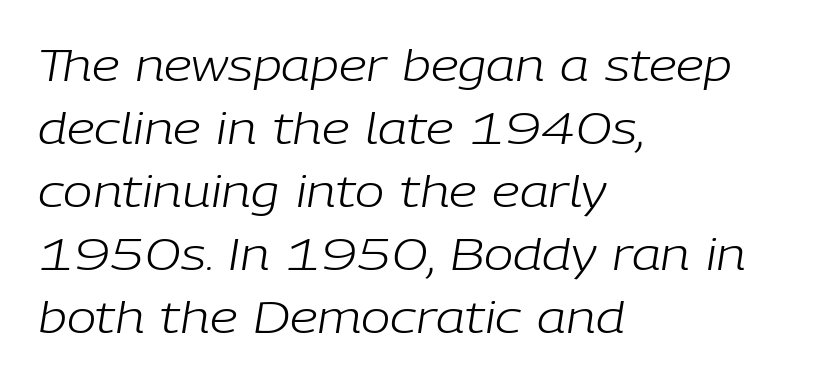
The image shows 44 px light type, italic (leaning right); set left-aligned, normal line spacing (1.43x), normal letter spacing, not underlined; low stroke contrast and a medium x-height.
